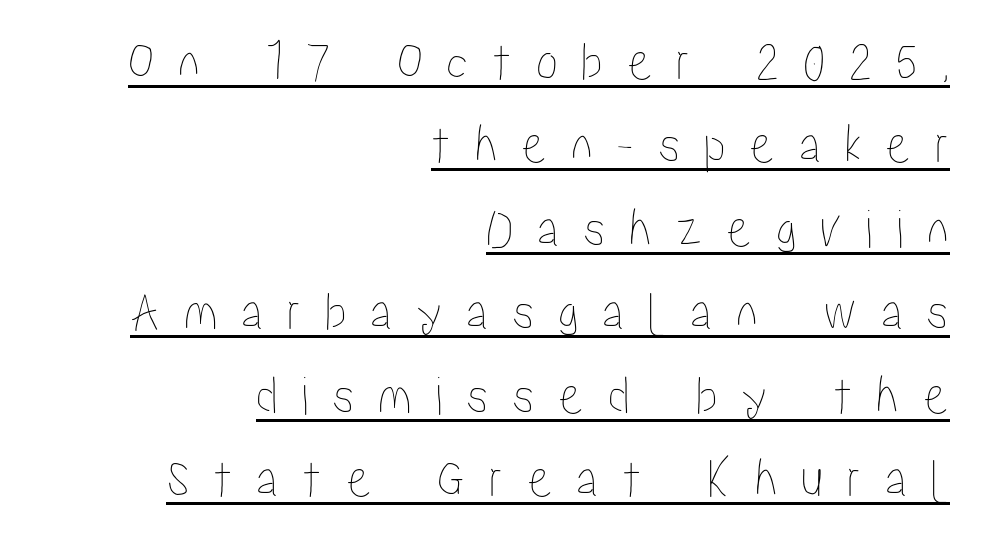
Q: Is the text italic (slanted)? A: No, it is upright.
Q: Is the text underlined? A: Yes.
Q: How is the paragraph aligned? A: Right-aligned.
Q: Is the spacing between letters normal or unusually wide? A: Unusually wide.
Q: Is the spacing between lines tight, normal or loose? A: Normal.
Q: Width (condensed, normal, or wide)? A: Condensed.
Q: Stroke contrast? A: Low.
Q: x-height? A: Medium.
Q: Monospaced? A: No.
